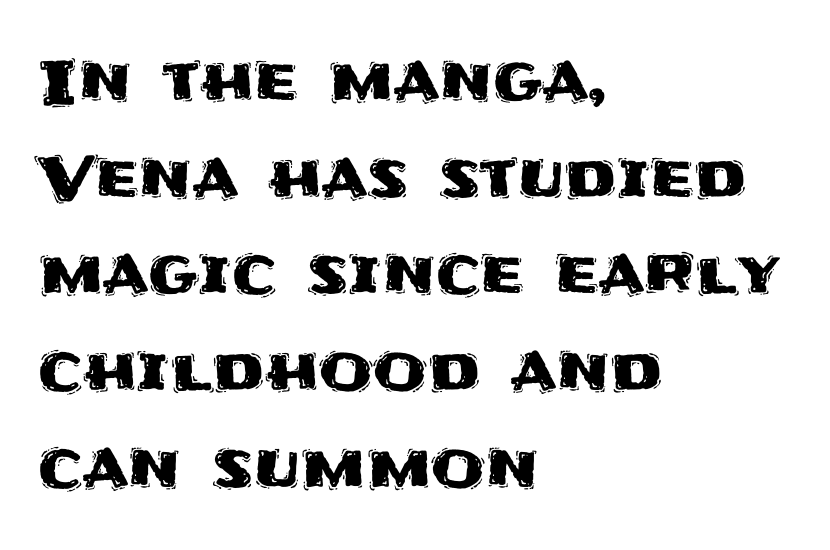
Type style note: lacks serifs. Evenly set lines give the paragraph a standard silhouette. Only glyphs here, with clear space below each row. Do the letters lean? They stand straight.
